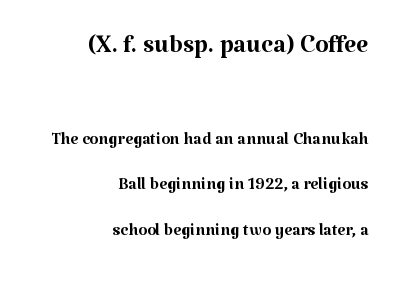
{"serif": "yes", "italic": "no", "bold": "no", "weight": "regular", "width": "normal", "stroke_contrast": "medium", "x_height": "medium", "monospaced": "no", "underline": "no", "align": "right", "line_spacing": "loose", "line_spacing_ratio": 1.99, "letter_spacing": "normal", "letter_spacing_em": 0.0, "larger_block": "first", "size_ratio": 1.52, "glyph_px": 35}
